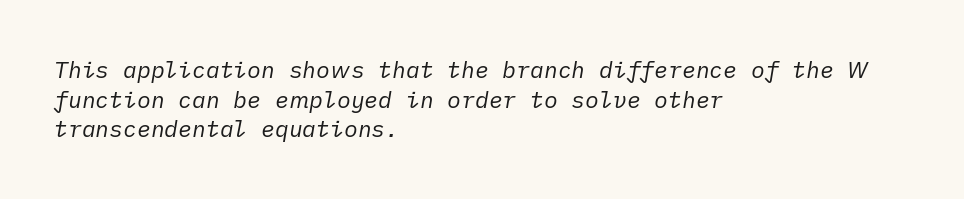
{"italic": "yes", "lean": "right", "slant_degrees": 10, "bold": "no", "underline": "no", "align": "left", "line_spacing": "normal", "line_spacing_ratio": 1.29, "letter_spacing": "normal", "letter_spacing_em": 0.0, "glyph_px": 23}
